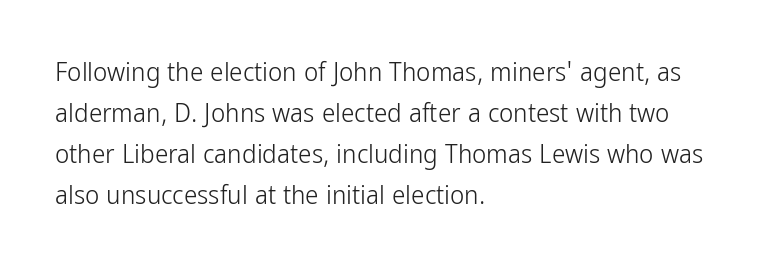
The image shows 27 px text type, upright; set left-aligned, normal line spacing (1.52x), normal letter spacing, not underlined.
